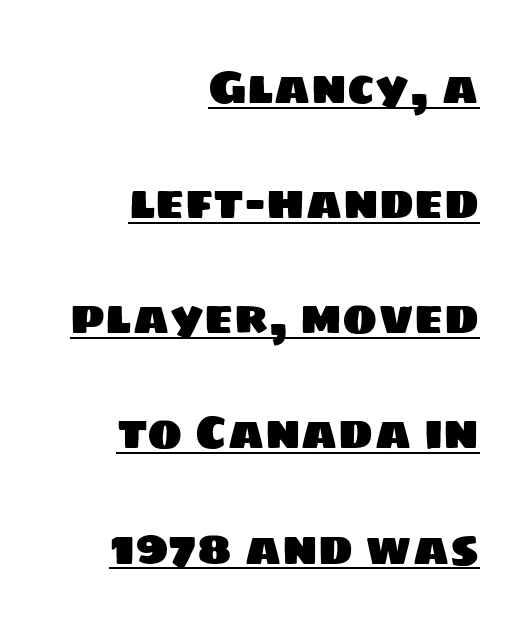
{"serif": "no", "width": "normal", "stroke_contrast": "low", "x_height": "large", "monospaced": "no", "underline": "yes", "align": "right", "line_spacing": "loose", "line_spacing_ratio": 2.45, "letter_spacing": "normal", "letter_spacing_em": 0.0, "glyph_px": 47}
